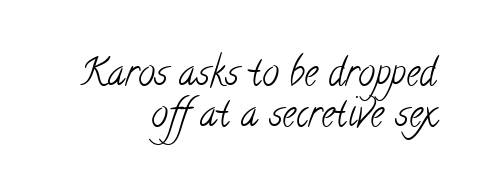
The passage shown is typed in a proportional face where columns would drift. Leading is clearly below the norm, producing a dense column. This sample is right-justified, so line beginnings fall wherever the words allow. Does the type have serifs? Yes, each stem ends in a small foot. In terms of letterspacing, this is plain default setting.
